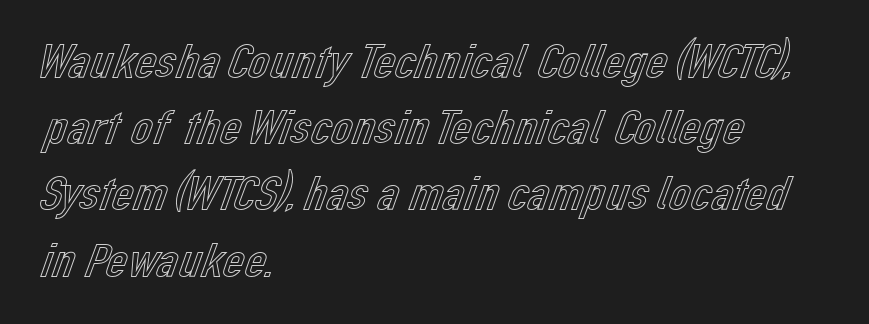
Rule under the text: the space is simply empty. The lines in this sample share a left origin and differ only in where they stop. This sample has the flowing, uneven cadence of proportional lettering. Leading matches the norm, producing a regular column.
